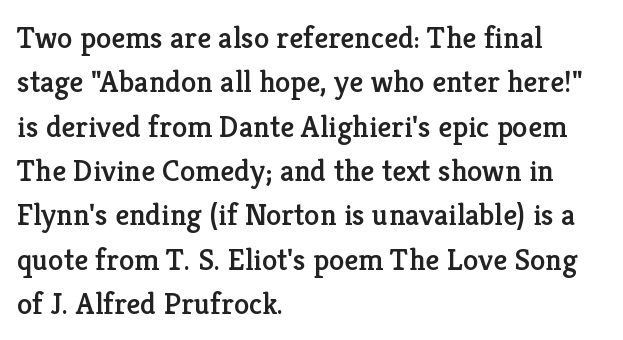
Q: Is the text italic (slanted)? A: No, it is upright.
Q: Is the typeface a serif or a sans-serif typeface? A: Serif.
Q: Is the text underlined? A: No.
Q: How is the paragraph aligned? A: Left-aligned.
Q: Is the spacing between letters normal or unusually wide? A: Normal.
Q: Is the spacing between lines tight, normal or loose? A: Normal.
Q: Width (condensed, normal, or wide)? A: Normal.
Q: Stroke contrast? A: Low.
Q: x-height? A: Medium.
Q: Monospaced? A: No.
